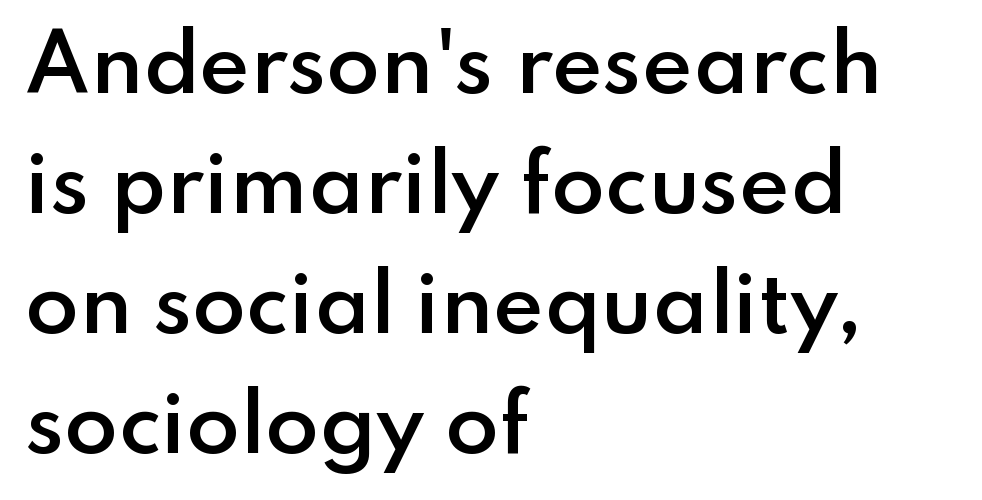
{"serif": "no", "italic": "no", "bold": "semi", "weight": "semibold", "width": "normal", "stroke_contrast": "low", "x_height": "small", "monospaced": "no", "underline": "no", "align": "left", "line_spacing": "normal", "line_spacing_ratio": 1.54, "letter_spacing": "normal", "letter_spacing_em": 0.0, "glyph_px": 78}
